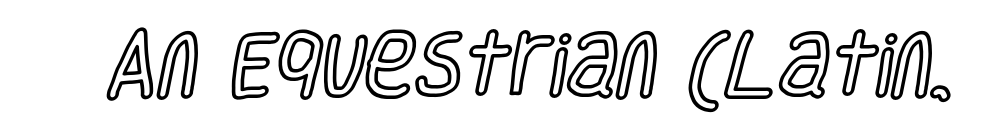
Quick note: underline off. You could not count columns in this text — the font is proportionally spaced. The horizontal fit of the characters is conventional and even.
